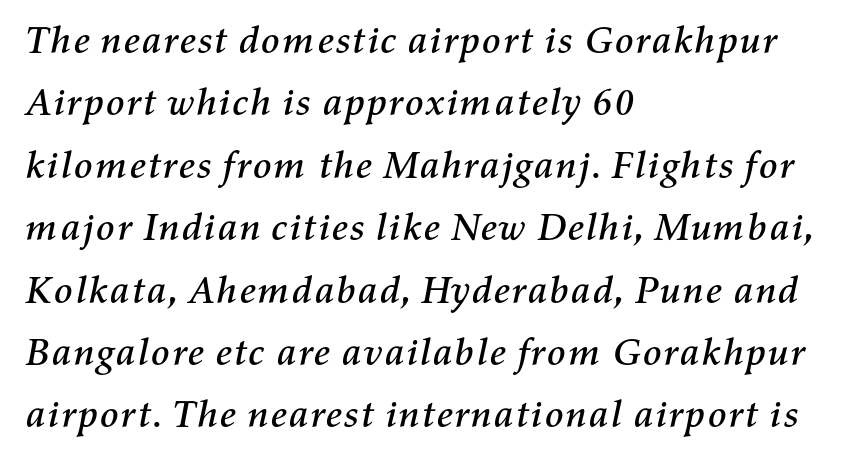
{"italic": "yes", "lean": "right", "slant_degrees": 11, "width": "normal", "stroke_contrast": "medium", "x_height": "medium", "monospaced": "no", "underline": "no", "align": "left", "line_spacing": "normal", "line_spacing_ratio": 1.6, "letter_spacing": "normal", "letter_spacing_em": 0.0, "glyph_px": 39}
